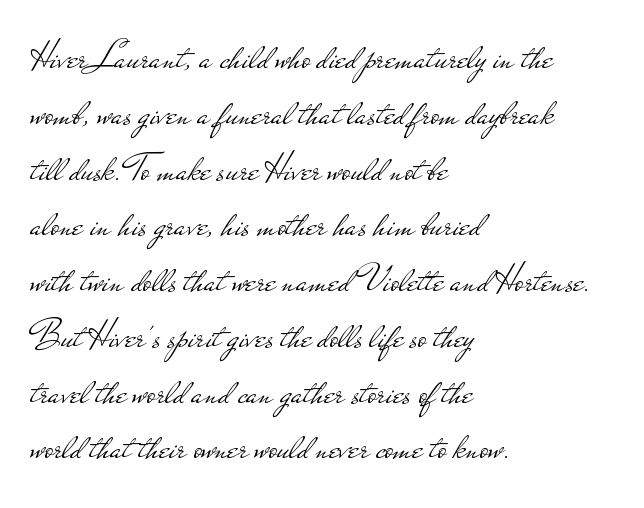
Q: Is the text bold? A: No.
Q: Is the text italic (slanted)? A: Yes.
Q: Is the typeface a serif or a sans-serif typeface? A: Sans-serif.
Q: Is the text underlined? A: No.
Q: How is the paragraph aligned? A: Left-aligned.
Q: Is the spacing between letters normal or unusually wide? A: Normal.
Q: Is the spacing between lines tight, normal or loose? A: Normal.
Q: Width (condensed, normal, or wide)? A: Wide.
Q: Stroke contrast? A: Low.
Q: x-height? A: Small.
Q: Monospaced? A: No.
